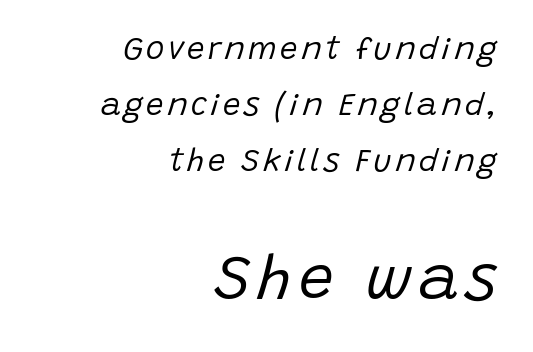
The image shows 62 px regular-weight type, italic (leaning right); set right-aligned, line spacing 1.8x, not underlined; the second (bottom) block is 2.0x larger; low stroke contrast and a large x-height.
